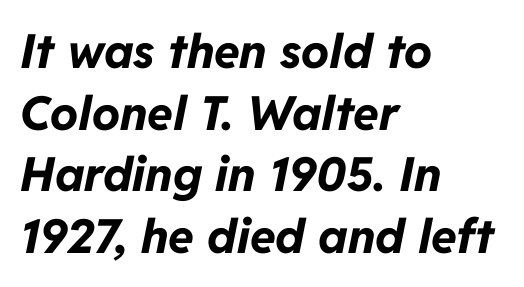
The image shows 47 px bold type, italic (leaning right); set left-aligned, normal line spacing (1.31x), normal letter spacing, not underlined; low stroke contrast and a medium x-height.
